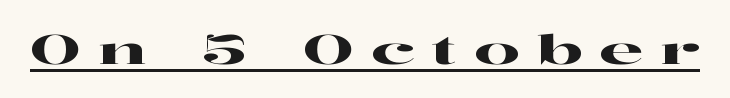
Regarding serifs, this sample has them. Do the characters align in a grid? No, the font is proportional. A continuous stroke trails under the words, as in a hyperlink. When letters stand straight like this, we call the style roman or upright. How are the letters spaced? Widely, with obvious added tracking.
